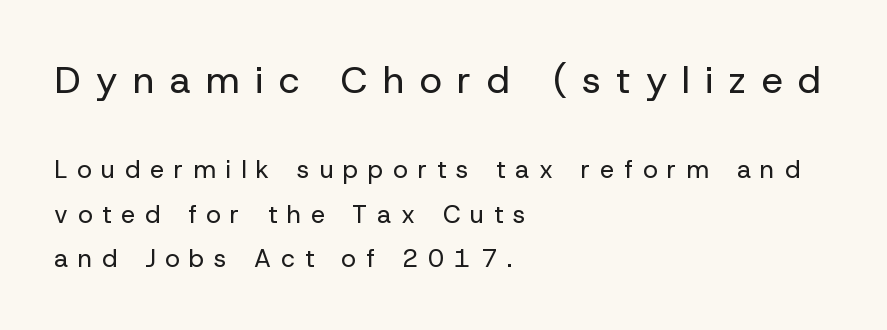
Q: Is the text bold? A: No.
Q: Is the text italic (slanted)? A: No, it is upright.
Q: Is the typeface a serif or a sans-serif typeface? A: Sans-serif.
Q: Is the text underlined? A: No.
Q: How is the paragraph aligned? A: Left-aligned.
Q: Is the spacing between letters normal or unusually wide? A: Unusually wide.
Q: Which block of text is set in a larger size, the first (top) or the second (bottom)? A: The first (top) one.
Q: Width (condensed, normal, or wide)? A: Normal.
Q: Stroke contrast? A: Low.
Q: x-height? A: Medium.
Q: Monospaced? A: No.
